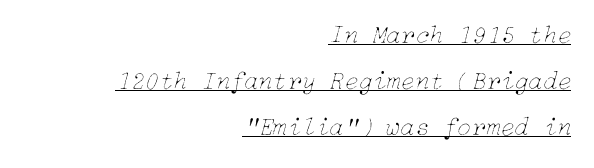
The image shows 26 px text type, italic (leaning right); set right-aligned, line spacing 1.77x, normal letter spacing, underlined.
